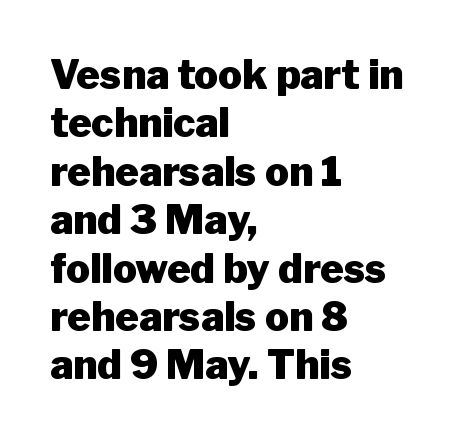
Each glyph is drawn with heavy, bold strokes. This is the regular roman posture of the typeface. Do the characters align in a grid? No, the font is proportional. The glyphs are unaccompanied by any horizontal stroke below them. Type style note: lacks serifs. Every row of glyphs begins at an identical x-position on the left.
